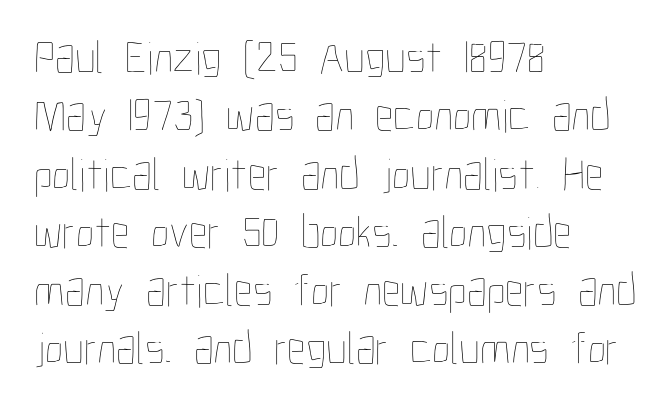
No extra ink here — the face is not bold. Anything drawn beneath the words? Only blank space. A classic flush-left, rag-right setting is used for this passage. Style check: upright. Looks like regular typesetting: each glyph gets only the width it needs.
